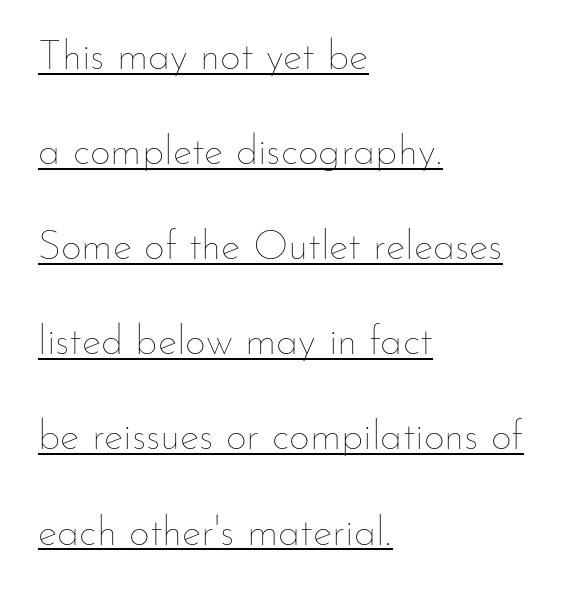
The image shows 41 px thin type, upright; set left-aligned, loose line spacing (2.32x), normal letter spacing, underlined; low stroke contrast and a small x-height.
